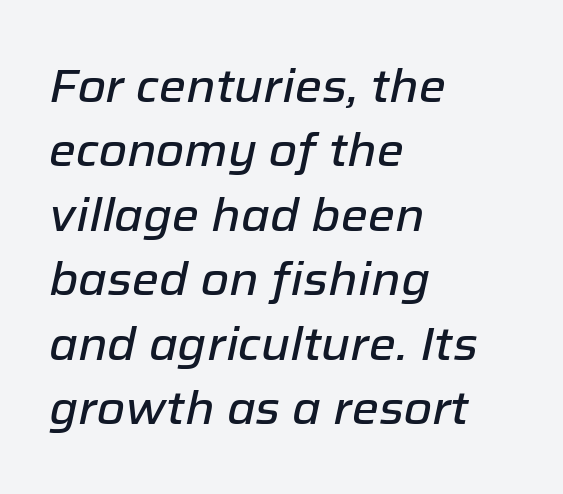
The image shows 46 px text type, italic (leaning right); set left-aligned, normal line spacing (1.4x), normal letter spacing, not underlined; low stroke contrast and a medium x-height.
